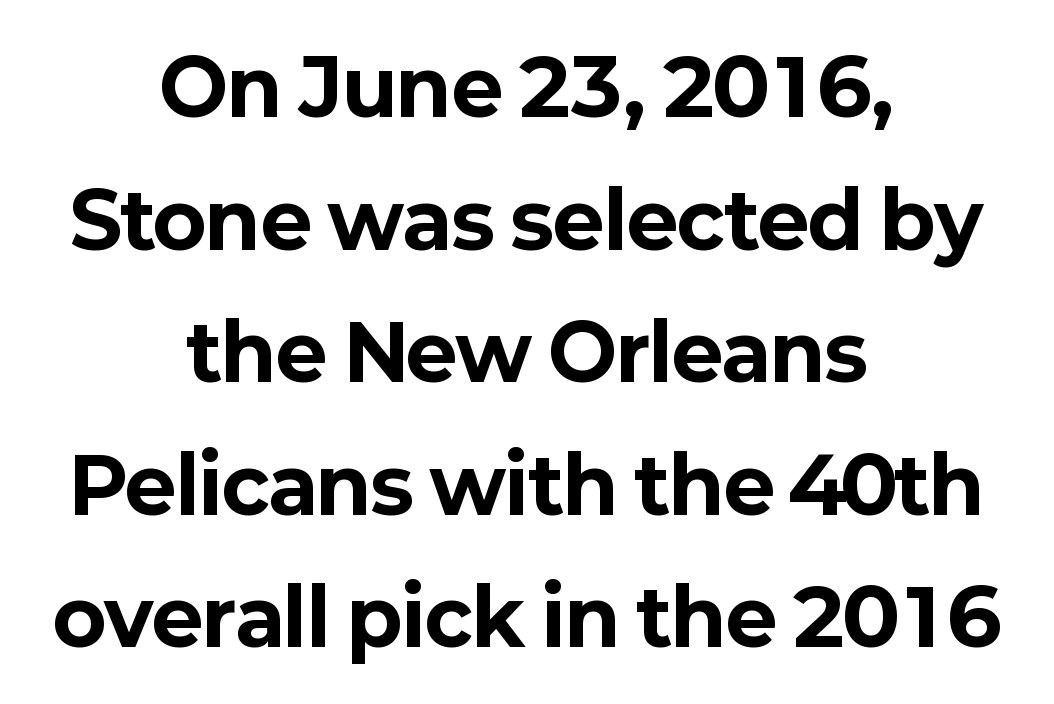
{"serif": "no", "italic": "no", "bold": "yes", "weight": "bold", "width": "normal", "stroke_contrast": "low", "x_height": "medium", "monospaced": "no", "underline": "no", "align": "center", "line_spacing": "normal", "line_spacing_ratio": 1.7, "letter_spacing": "normal", "letter_spacing_em": 0.0, "glyph_px": 78}
